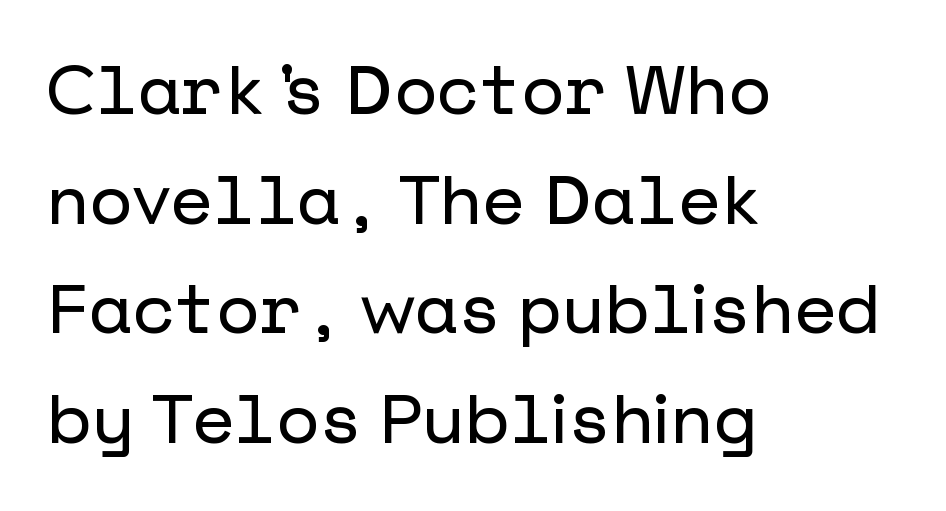
The image shows 69 px sans-serif type, upright; set left-aligned, normal line spacing (1.59x), normal letter spacing, not underlined; low stroke contrast and a medium x-height.
